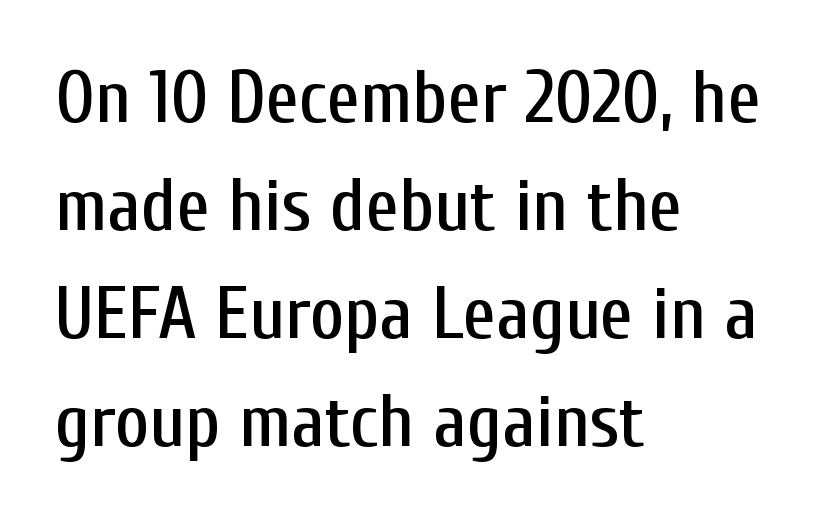
Q: Is the text italic (slanted)? A: No, it is upright.
Q: Is the typeface a serif or a sans-serif typeface? A: Sans-serif.
Q: Is the text underlined? A: No.
Q: How is the paragraph aligned? A: Left-aligned.
Q: Is the spacing between letters normal or unusually wide? A: Normal.
Q: Is the spacing between lines tight, normal or loose? A: Normal.
Q: Width (condensed, normal, or wide)? A: Condensed.
Q: Stroke contrast? A: Low.
Q: x-height? A: Medium.
Q: Monospaced? A: No.
